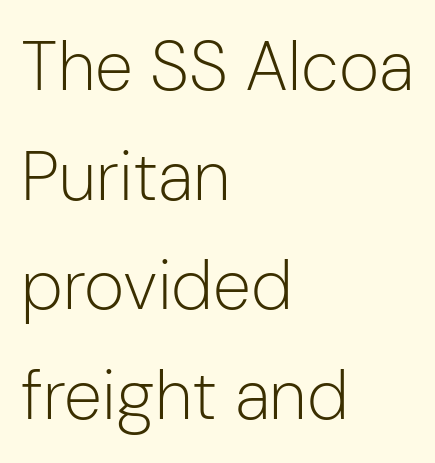
The image shows 69 px light sans-serif type, upright; set left-aligned, normal line spacing (1.59x), normal letter spacing, not underlined; low stroke contrast and a medium x-height.
